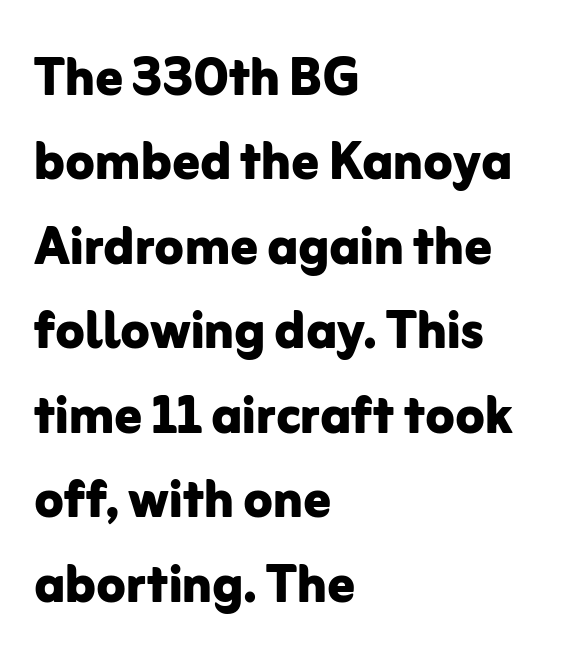
The image shows 67 px bold sans-serif type, upright; set left-aligned, normal line spacing (1.26x), normal letter spacing, not underlined; low stroke contrast and a medium x-height.
